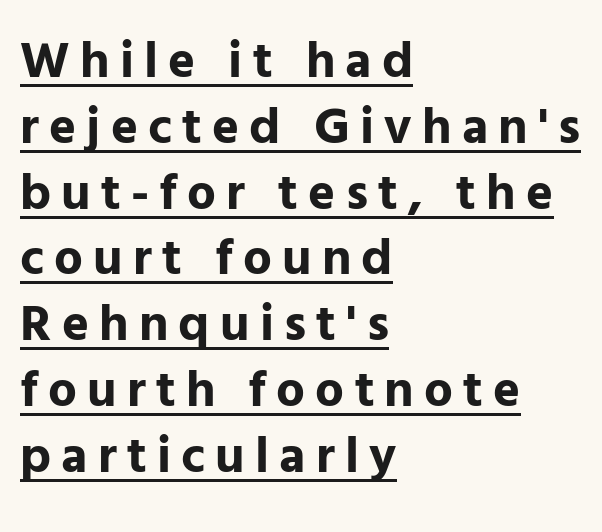
No feet cap the strokes, marking this as sans-serif type. The line texture is sparse and dotted thanks to wide tracking. Notice how the passage keeps a crisp vertical edge on the left only. Think of a printed novel: that variable character pitch is what you see here. Tall strokes in this sample are plumb rather than angled.
